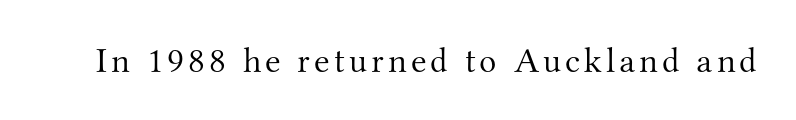
Vertical strokes here are truly vertical. Weight: in the light-to-regular range. Beneath every word, the page is bare. Note the varied advance widths — an 'i' is clearly narrower than an 'm'. This is serif lettering, the kind often seen in printed books.
